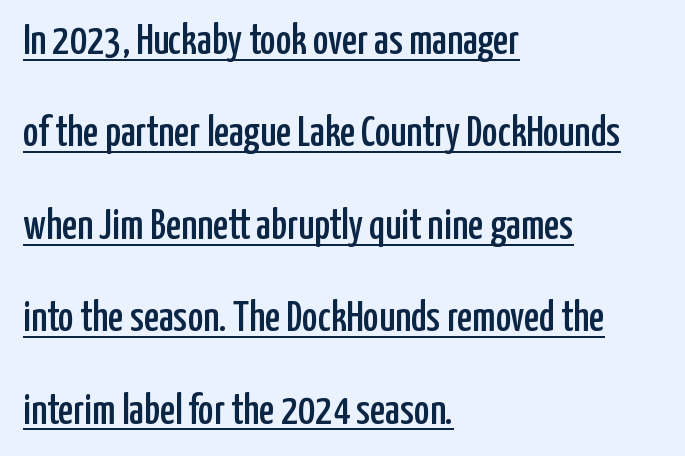
Q: Is the text italic (slanted)? A: No, it is upright.
Q: Is the typeface a serif or a sans-serif typeface? A: Sans-serif.
Q: Is the text underlined? A: Yes.
Q: How is the paragraph aligned? A: Left-aligned.
Q: Is the spacing between letters normal or unusually wide? A: Normal.
Q: Is the spacing between lines tight, normal or loose? A: Loose.
Q: Width (condensed, normal, or wide)? A: Condensed.
Q: Stroke contrast? A: Low.
Q: x-height? A: Medium.
Q: Monospaced? A: No.
